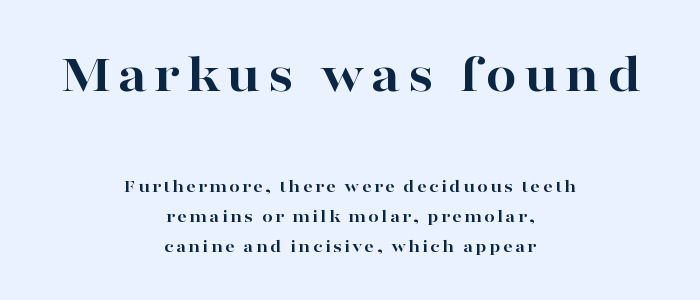
These lines stack symmetrically, like a column narrowing and widening about its center. Two sizes are in play, and the larger belongs to the first block. The typography opts for an upright posture over an oblique one. Classification — serif. Emphasis by weight is at full strength: bold. Descender tails drop into unmarked territory.
